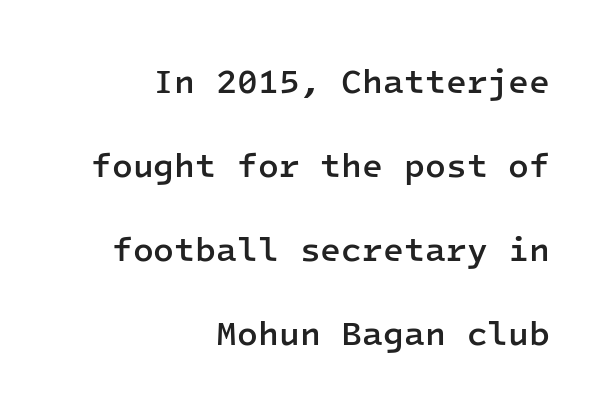
Q: Is the text bold? A: Semi-bold.
Q: Is the text italic (slanted)? A: No, it is upright.
Q: Is the typeface a serif or a sans-serif typeface? A: Sans-serif.
Q: Is the text underlined? A: No.
Q: How is the paragraph aligned? A: Right-aligned.
Q: Is the spacing between letters normal or unusually wide? A: Normal.
Q: Is the spacing between lines tight, normal or loose? A: Loose.
Q: Width (condensed, normal, or wide)? A: Normal.
Q: Stroke contrast? A: Low.
Q: x-height? A: Medium.
Q: Monospaced? A: Yes.
